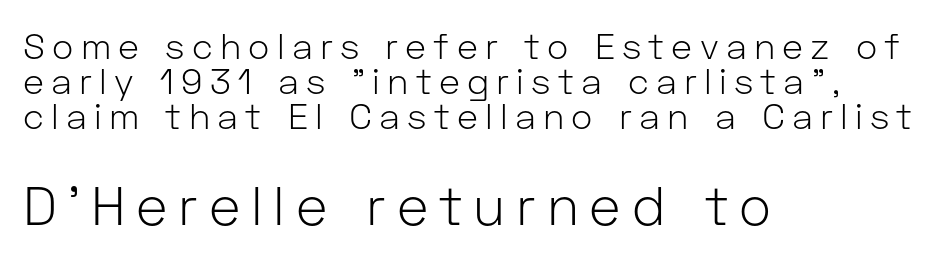
Caption: multi-line text, flush left, ragged right. Is the stroke heavy? The answer is a plain regular-or-lighter. Compared with typical paragraphs, the rows here are closer together. Bigger letters appear in the bottom chunk; the top chunk is reduced. Does the lettering tilt? It doesn't — this is upright. The space directly below the letters is spotless.
